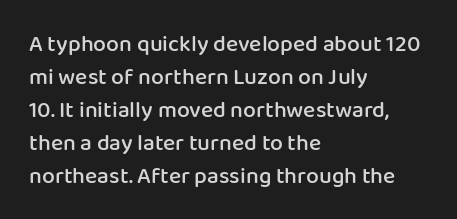
The space beneath each line is pristine and unruled. This rendering leaves character spacing at its baseline value. Designer's note — italics off, roman on. Leftover space on each line is placed entirely after the last word.
